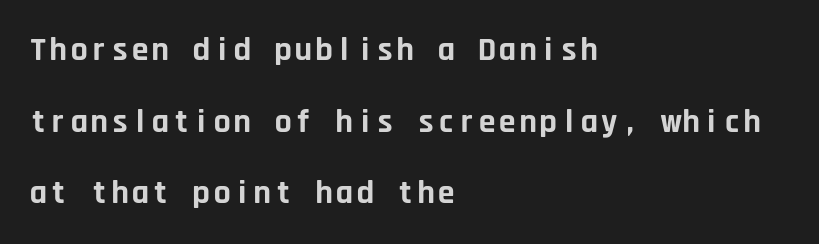
Q: Is the text bold? A: Yes.
Q: Is the text italic (slanted)? A: No, it is upright.
Q: Is the typeface a serif or a sans-serif typeface? A: Sans-serif.
Q: Is the text underlined? A: No.
Q: How is the paragraph aligned? A: Left-aligned.
Q: Is the spacing between letters normal or unusually wide? A: Normal.
Q: Is the spacing between lines tight, normal or loose? A: Loose.
Q: Width (condensed, normal, or wide)? A: Normal.
Q: Stroke contrast? A: Low.
Q: x-height? A: Large.
Q: Monospaced? A: Yes.
